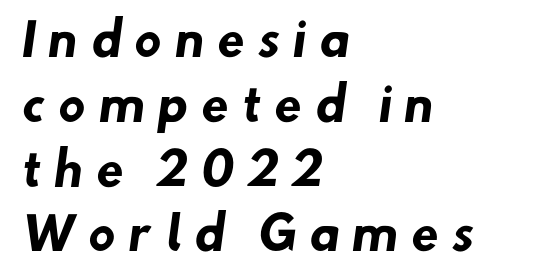
{"serif": "no", "bold": "yes", "weight": "heavy", "width": "normal", "stroke_contrast": "low", "x_height": "small", "monospaced": "no", "underline": "no", "align": "left", "line_spacing": "normal", "line_spacing_ratio": 1.44, "letter_spacing": "wide", "letter_spacing_em": 0.27, "glyph_px": 45}
